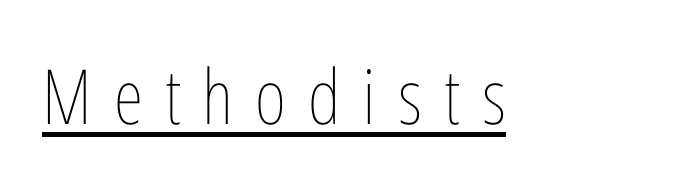
This sample has the flowing, uneven cadence of proportional lettering. Tall strokes in this sample are plumb rather than angled. Letters have the restrained weight of plain body copy at most. The lettering is marked with a stroke running underneath it. These lines have a slow, spaced-out rhythm from letter to letter.
